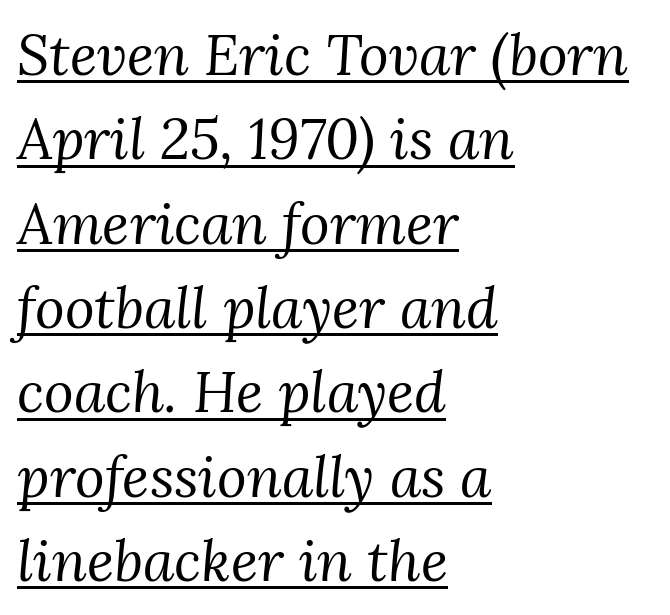
The image shows 57 px regular-weight serif type, italic (leaning right); set left-aligned, normal line spacing (1.48x), normal letter spacing, underlined; medium stroke contrast and a medium x-height.
